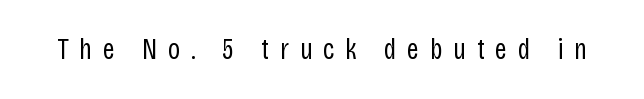
Q: Is the text bold? A: No.
Q: Is the text italic (slanted)? A: No, it is upright.
Q: Is the typeface a serif or a sans-serif typeface? A: Sans-serif.
Q: Is the text underlined? A: No.
Q: Is the spacing between letters normal or unusually wide? A: Unusually wide.
Q: Width (condensed, normal, or wide)? A: Condensed.
Q: Stroke contrast? A: Low.
Q: x-height? A: Large.
Q: Monospaced? A: No.
